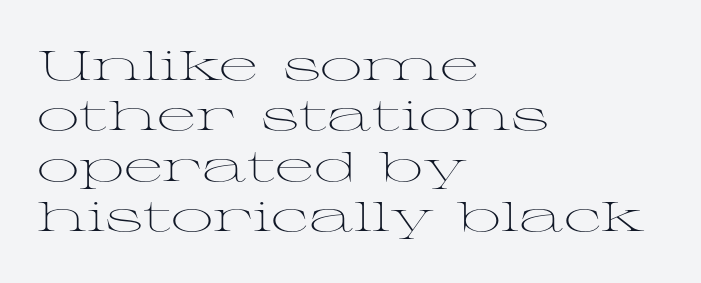
{"serif": "yes", "italic": "no", "bold": "no", "weight": "light", "width": "wide", "stroke_contrast": "medium", "x_height": "medium", "monospaced": "no", "underline": "no", "align": "left", "line_spacing_ratio": 1.2, "letter_spacing": "normal", "letter_spacing_em": 0.0, "glyph_px": 42}
